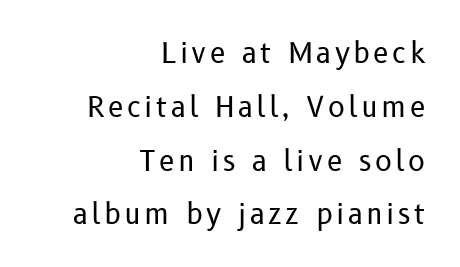
The image shows 28 px regular-weight sans-serif type, upright; set right-aligned, loose line spacing (1.92x), not underlined; low stroke contrast and a medium x-height.
